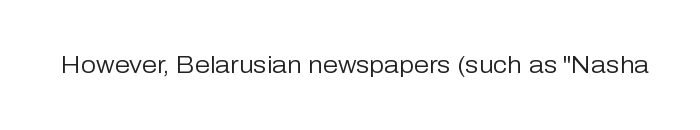
Only glyphs here, with clear space below each row. Notice how the stems are strictly vertical — no italics here. Between one letter and the next there's only the usual sliver of space. Is this a heavy cut? Hardly; it is regular or lighter.
